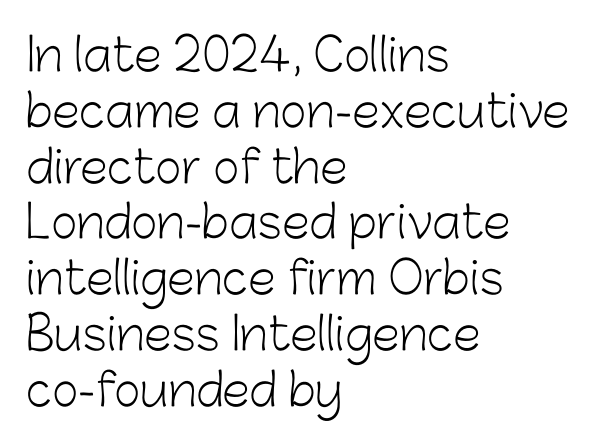
{"serif": "no", "italic": "no", "bold": "no", "weight": "light", "width": "normal", "stroke_contrast": "low", "x_height": "medium", "monospaced": "no", "underline": "no", "align": "left", "line_spacing_ratio": 1.24, "letter_spacing": "normal", "letter_spacing_em": 0.0, "glyph_px": 45}
